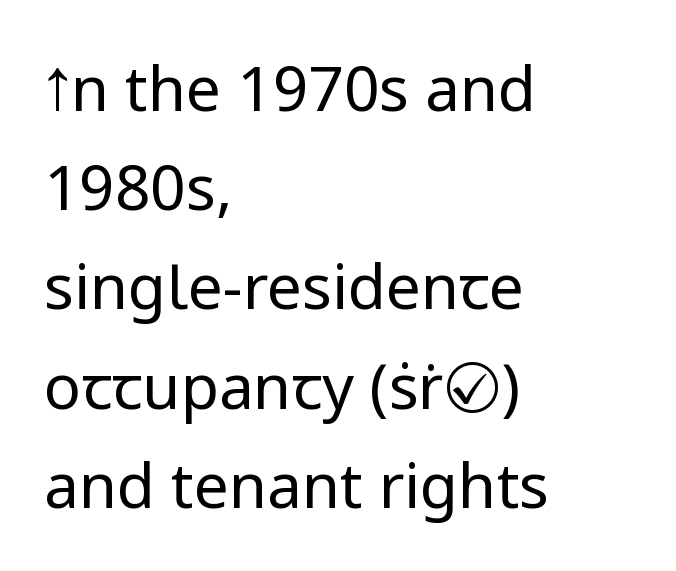
{"serif": "no", "italic": "no", "bold": "no", "weight": "regular", "width": "normal", "stroke_contrast": "low", "x_height": "medium", "monospaced": "no", "underline": "no", "align": "left", "line_spacing": "normal", "line_spacing_ratio": 1.6, "letter_spacing": "normal", "letter_spacing_em": 0.0, "glyph_px": 62}
